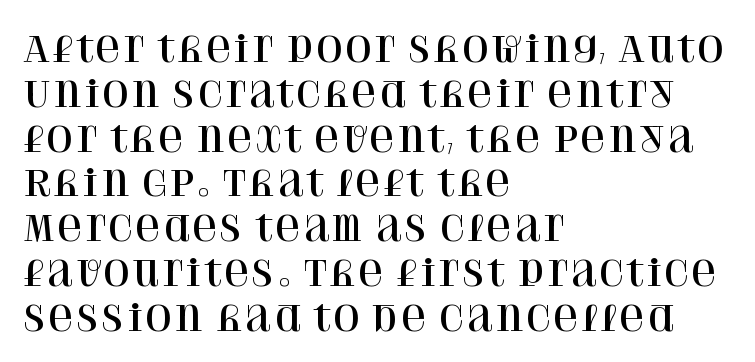
The image shows 35 px serif type, upright; set left-aligned, normal line spacing (1.28x), normal letter spacing, not underlined; high stroke contrast and a large x-height.
